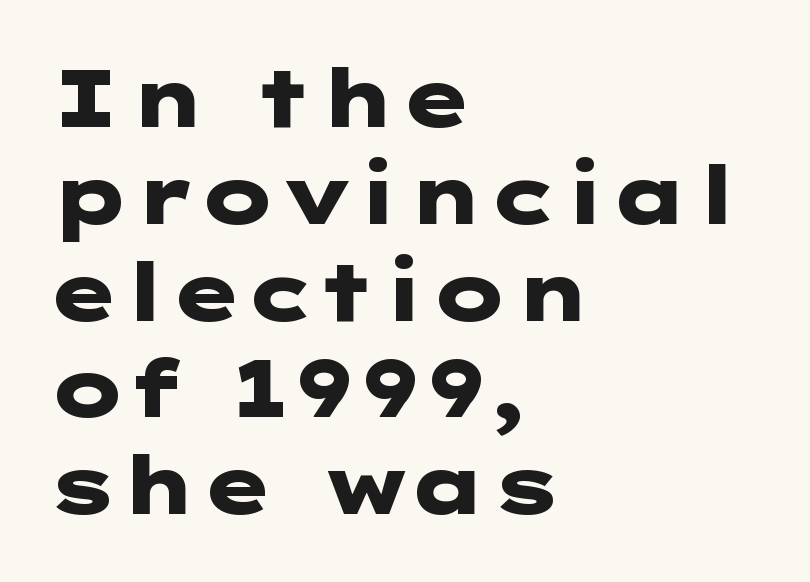
{"serif": "no", "italic": "no", "bold": "yes", "weight": "heavy", "width": "wide", "stroke_contrast": "low", "x_height": "medium", "underline": "no", "align": "left", "line_spacing_ratio": 1.21, "letter_spacing": "normal", "letter_spacing_em": 0.0, "glyph_px": 80}
